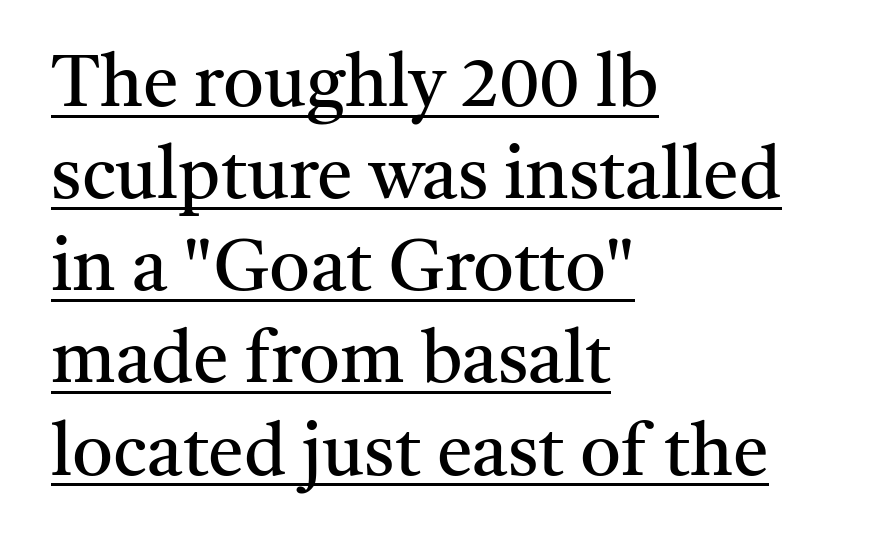
Q: Is the text bold? A: No.
Q: Is the text italic (slanted)? A: No, it is upright.
Q: Is the typeface a serif or a sans-serif typeface? A: Serif.
Q: Is the text underlined? A: Yes.
Q: How is the paragraph aligned? A: Left-aligned.
Q: Is the spacing between letters normal or unusually wide? A: Normal.
Q: Is the spacing between lines tight, normal or loose? A: Normal.
Q: Width (condensed, normal, or wide)? A: Normal.
Q: Stroke contrast? A: Medium.
Q: x-height? A: Medium.
Q: Monospaced? A: No.
